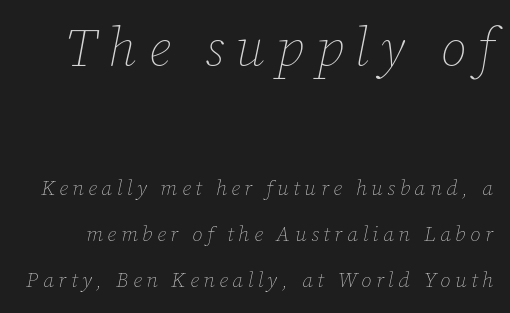
Q: Is the text bold? A: No.
Q: Is the text italic (slanted)? A: Yes, it leans right by about 12 degrees.
Q: Is the text underlined? A: No.
Q: Is the spacing between letters normal or unusually wide? A: Unusually wide.
Q: Is the spacing between lines tight, normal or loose? A: Loose.
Q: Which block of text is set in a larger size, the first (top) or the second (bottom)? A: The first (top) one.
Q: Width (condensed, normal, or wide)? A: Normal.
Q: Stroke contrast? A: Low.
Q: x-height? A: Medium.
Q: Monospaced? A: No.
